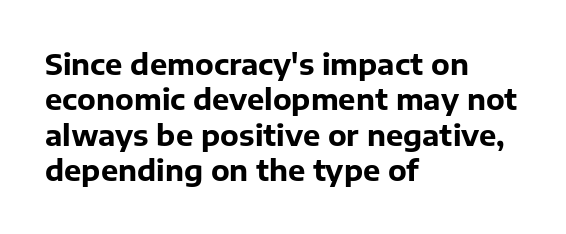
The image shows 29 px bold sans-serif type, upright; set left-aligned, line spacing 1.22x, normal letter spacing, not underlined; low stroke contrast and a medium x-height.
